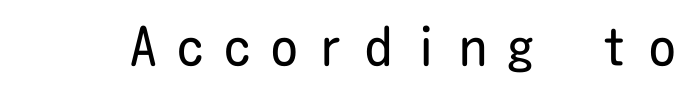
{"serif": "no", "italic": "no", "bold": "no", "weight": "regular", "width": "condensed", "stroke_contrast": "low", "x_height": "medium", "underline": "no", "letter_spacing": "wide", "letter_spacing_em": 0.39, "glyph_px": 53}
